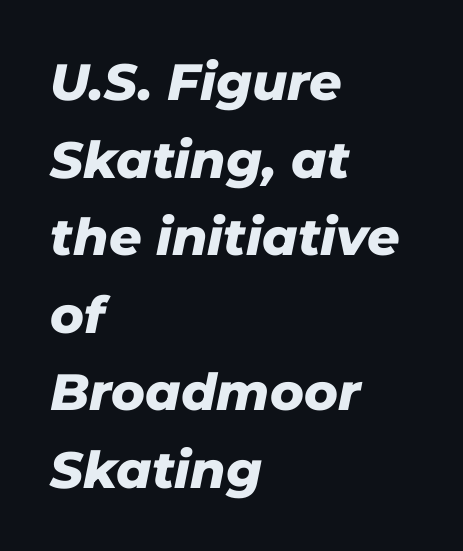
{"italic": "yes", "lean": "right", "slant_degrees": 11, "bold": "yes", "weight": "heavy", "width": "normal", "stroke_contrast": "low", "x_height": "medium", "monospaced": "no", "underline": "no", "align": "left", "line_spacing": "normal", "line_spacing_ratio": 1.52, "letter_spacing": "normal", "letter_spacing_em": 0.0, "glyph_px": 51}
